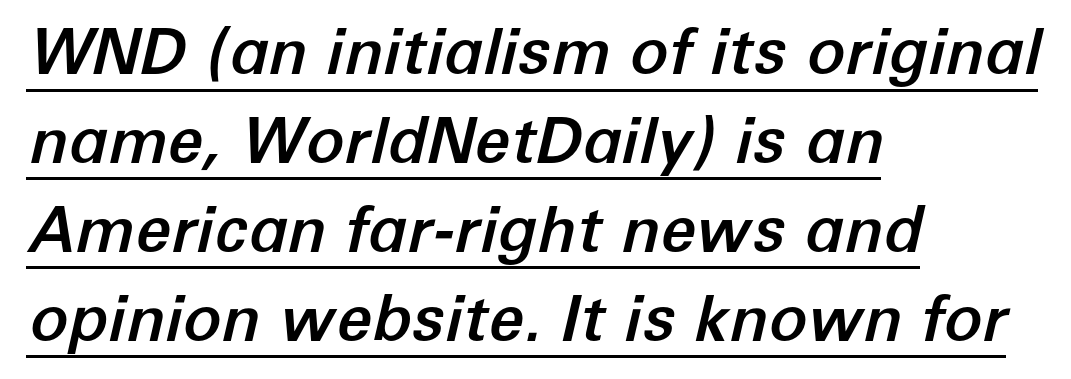
The image shows 64 px text type, italic (leaning right); set left-aligned, normal line spacing (1.39x), normal letter spacing, underlined; low stroke contrast and a medium x-height.
